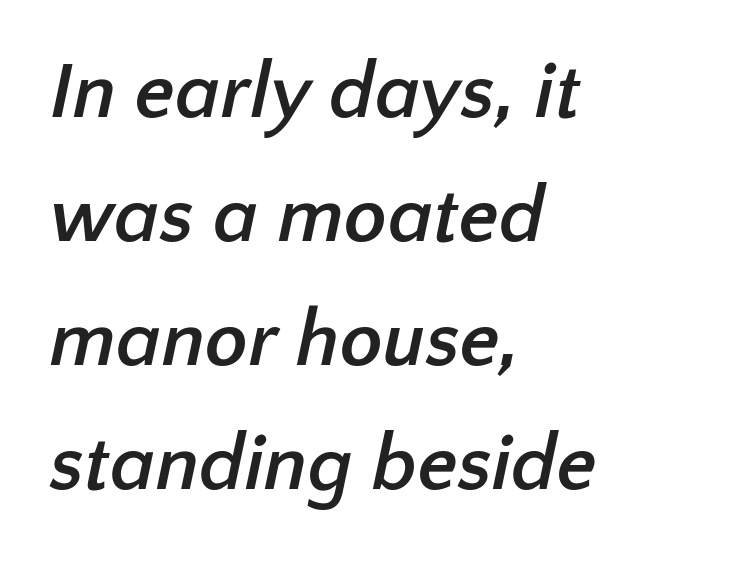
{"serif": "no", "bold": "yes", "weight": "semibold", "width": "normal", "stroke_contrast": "low", "x_height": "medium", "monospaced": "no", "underline": "no", "align": "left", "line_spacing": "normal", "line_spacing_ratio": 1.57, "letter_spacing": "normal", "letter_spacing_em": 0.0, "glyph_px": 79}
